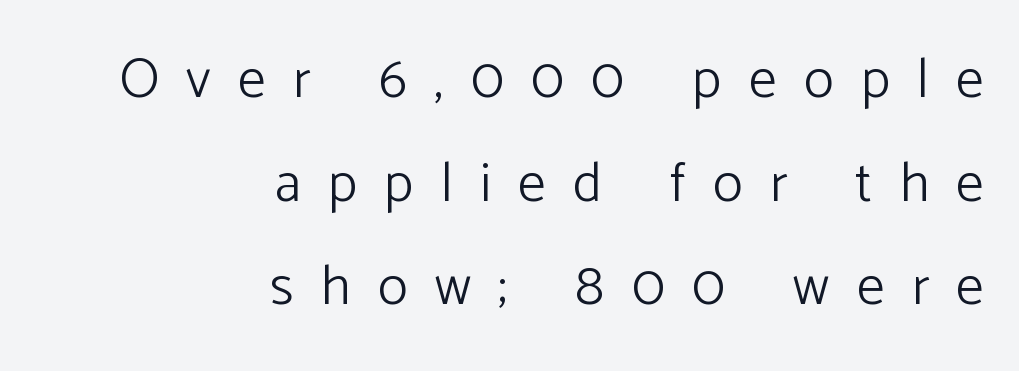
Q: Is the text bold? A: No.
Q: Is the text italic (slanted)? A: No, it is upright.
Q: Is the typeface a serif or a sans-serif typeface? A: Sans-serif.
Q: Is the text underlined? A: No.
Q: How is the paragraph aligned? A: Right-aligned.
Q: Is the spacing between letters normal or unusually wide? A: Unusually wide.
Q: Width (condensed, normal, or wide)? A: Normal.
Q: Stroke contrast? A: Low.
Q: x-height? A: Medium.
Q: Monospaced? A: No.
